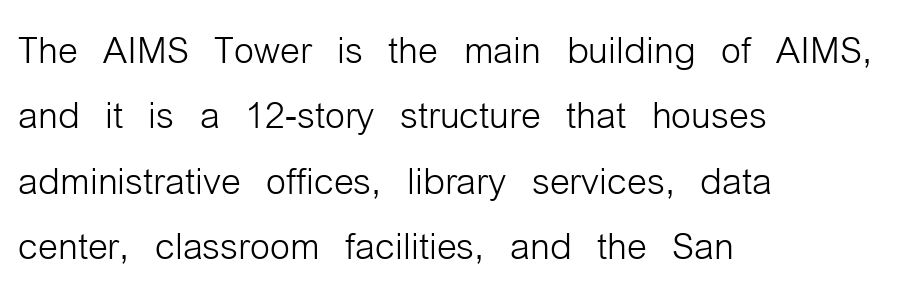
Horizontally, the lines are justified to the leading edge only. These lines are rendered in a variable-pitch font. Nope, not italic — everything's standing straight. Characters follow at the spacing the type designer built in.
